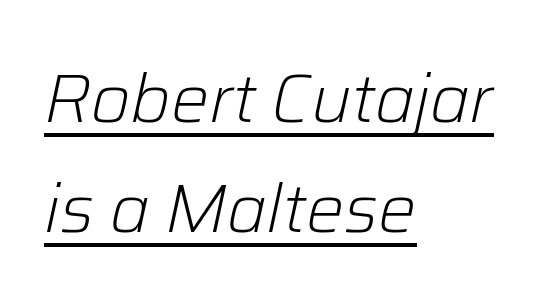
Q: Is the text bold? A: No.
Q: Is the text italic (slanted)? A: Yes, it leans right by about 12 degrees.
Q: Is the text underlined? A: Yes.
Q: How is the paragraph aligned? A: Left-aligned.
Q: Is the spacing between letters normal or unusually wide? A: Normal.
Q: Is the spacing between lines tight, normal or loose? A: Normal.
Q: Width (condensed, normal, or wide)? A: Normal.
Q: Stroke contrast? A: Low.
Q: x-height? A: Medium.
Q: Monospaced? A: No.
